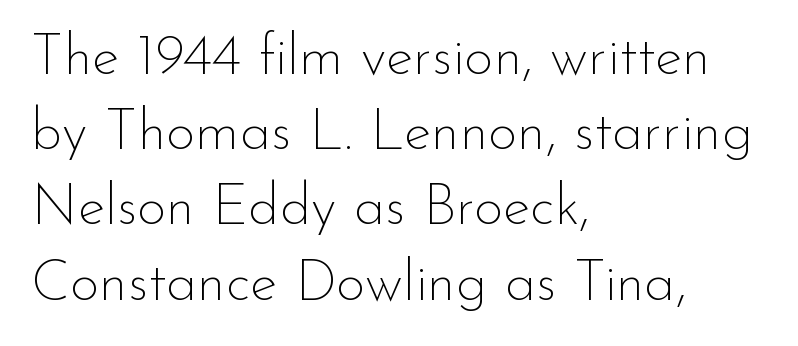
Q: Is the text bold? A: No.
Q: Is the text italic (slanted)? A: No, it is upright.
Q: Is the typeface a serif or a sans-serif typeface? A: Sans-serif.
Q: Is the text underlined? A: No.
Q: How is the paragraph aligned? A: Left-aligned.
Q: Is the spacing between letters normal or unusually wide? A: Normal.
Q: Is the spacing between lines tight, normal or loose? A: Normal.
Q: Width (condensed, normal, or wide)? A: Normal.
Q: Stroke contrast? A: Low.
Q: x-height? A: Small.
Q: Monospaced? A: No.
